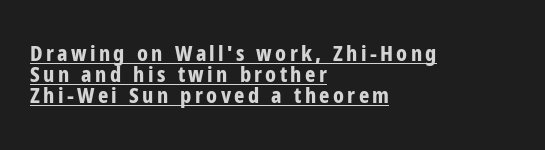
The image shows 22 px bold type, upright; set left-aligned, tight line spacing (0.95x), underlined.
